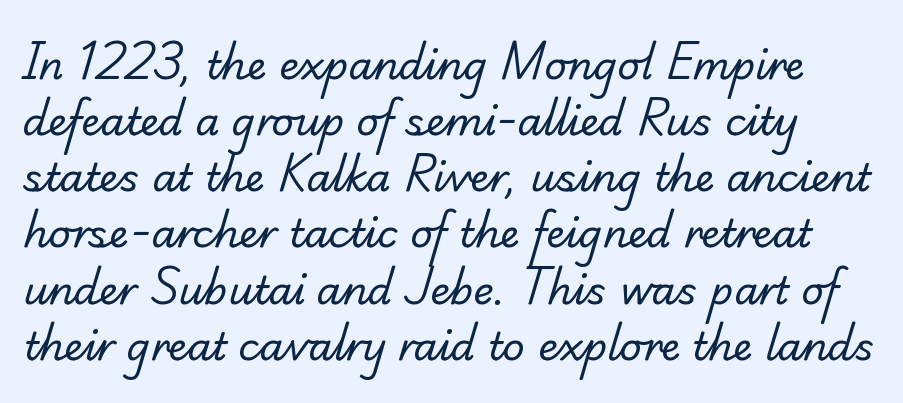
Words float on clear page, feet unadorned. No heavy texture on the line: the type isn't bold. Is this a sans? No — the strokes have serifs. Vertical spacing — default. No extra tracking has been applied to these lines. Is this a fixed-width face? No — the glyphs have proportional, varying widths.
